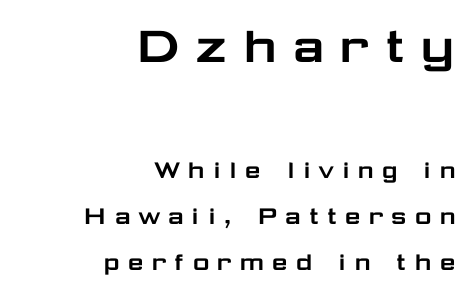
Character size in the leading block exceeds that of the trailing block. Each word looks stretched out because of the extra space between its letters. Nothing sits at the stroke ends, so this counts as sans-serif. Plain, unruled lines of type. The ragged edge is on the left, which tells us the setting is flush right. The vertical gap from one line to the next is medium.
